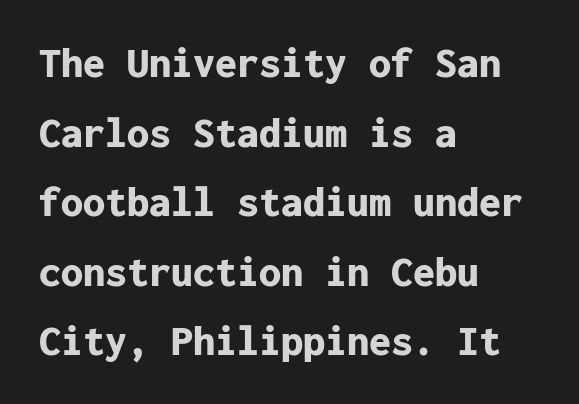
Emphasis by weight is at full strength: bold. Here the designer chose a console-style face with uniform glyph widths. The text block is weighted toward the left margin, trailing off unevenly rightward. Characters remain perfectly vertical along every line. Observe the ordinary spacing: letters are neighbours, not strangers.
